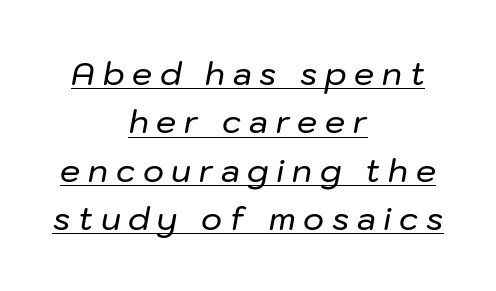
The image shows 32 px text type, italic (leaning right); set centered, normal line spacing (1.51x), unusually wide letter spacing (+0.24 em), underlined; low stroke contrast and a medium x-height.
